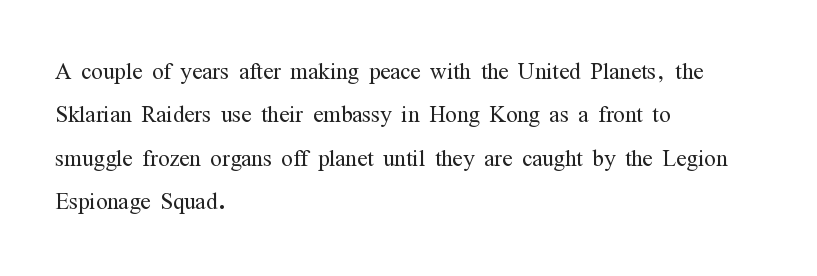
Visually the block forms a straight wall on the left and a jagged coastline on the right. Vertically, the passage feels balanced, rows spaced as you'd expect. On a weight scale, this lands at 450 or below. Ascenders rise straight up at ninety degrees.
